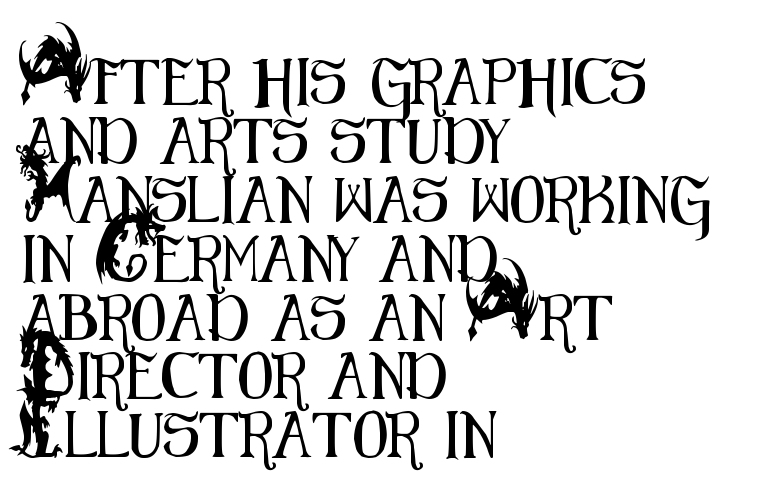
Q: Is the text italic (slanted)? A: No, it is upright.
Q: Is the typeface a serif or a sans-serif typeface? A: Sans-serif.
Q: Is the text underlined? A: No.
Q: How is the paragraph aligned? A: Left-aligned.
Q: Is the spacing between letters normal or unusually wide? A: Normal.
Q: Is the spacing between lines tight, normal or loose? A: Normal.
Q: Width (condensed, normal, or wide)? A: Condensed.
Q: Stroke contrast? A: Medium.
Q: x-height? A: Small.
Q: Monospaced? A: No.
